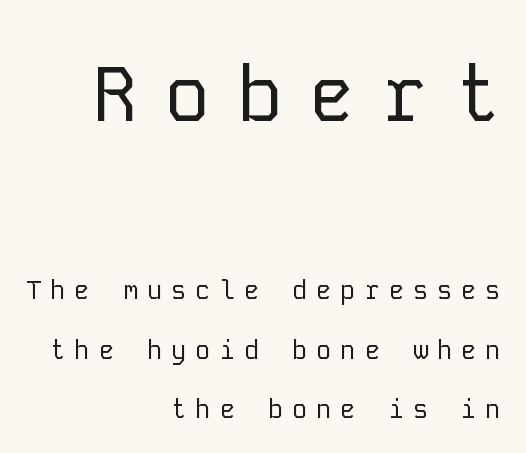
Q: Is the text bold? A: No.
Q: Is the text italic (slanted)? A: No, it is upright.
Q: Is the typeface a serif or a sans-serif typeface? A: Sans-serif.
Q: Is the text underlined? A: No.
Q: How is the paragraph aligned? A: Right-aligned.
Q: Is the spacing between letters normal or unusually wide? A: Unusually wide.
Q: Is the spacing between lines tight, normal or loose? A: Loose.
Q: Which block of text is set in a larger size, the first (top) or the second (bottom)? A: The first (top) one.
Q: Width (condensed, normal, or wide)? A: Normal.
Q: Stroke contrast? A: Low.
Q: x-height? A: Medium.
Q: Monospaced? A: Yes.
